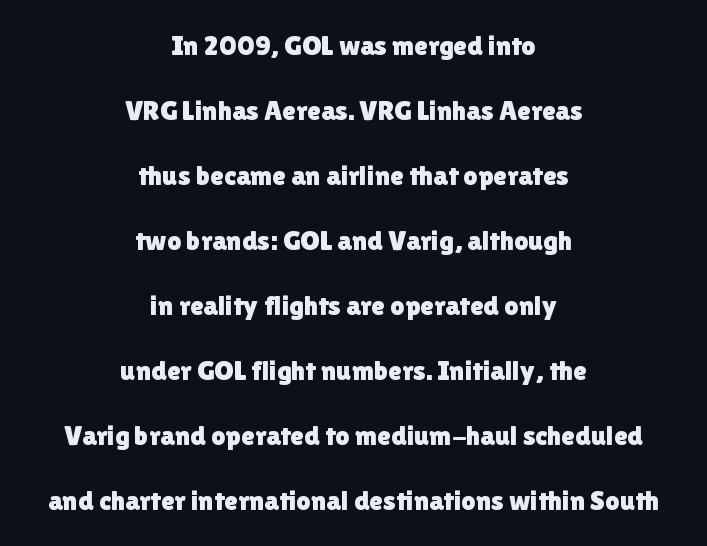
{"serif": "no", "italic": "no", "width": "normal", "x_height": "medium", "monospaced": "no", "underline": "no", "align": "center", "line_spacing": "loose", "line_spacing_ratio": 2.32, "letter_spacing": "normal", "letter_spacing_em": 0.0, "glyph_px": 28}
